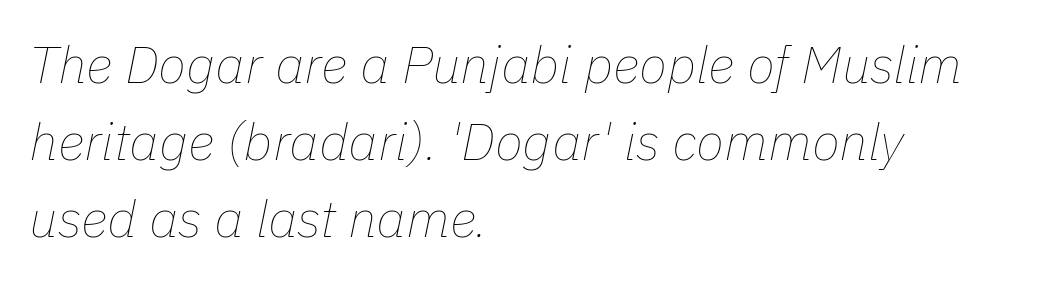
Q: Is the text bold? A: No.
Q: Is the text italic (slanted)? A: Yes, it leans right by about 11 degrees.
Q: Is the text underlined? A: No.
Q: How is the paragraph aligned? A: Left-aligned.
Q: Is the spacing between letters normal or unusually wide? A: Normal.
Q: Is the spacing between lines tight, normal or loose? A: Normal.
Q: Width (condensed, normal, or wide)? A: Normal.
Q: Stroke contrast? A: Low.
Q: x-height? A: Medium.
Q: Monospaced? A: No.
